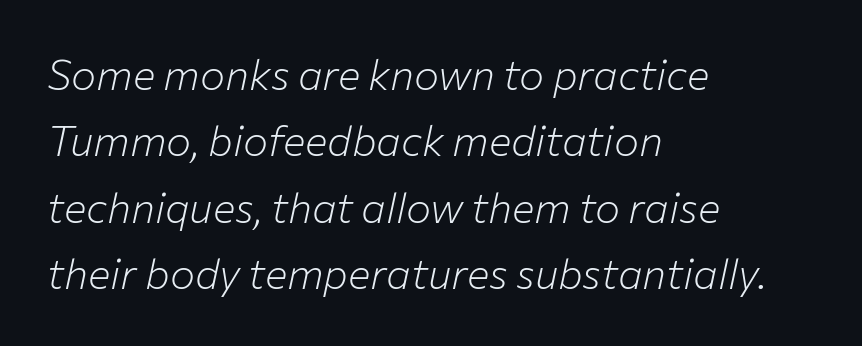
{"italic": "yes", "lean": "right", "slant_degrees": 12, "bold": "no", "weight": "light", "width": "normal", "stroke_contrast": "low", "x_height": "medium", "monospaced": "no", "underline": "no", "align": "left", "line_spacing": "normal", "line_spacing_ratio": 1.58, "letter_spacing": "normal", "letter_spacing_em": 0.0, "glyph_px": 42}
